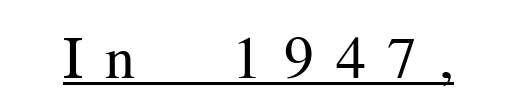
A typographer would call this underscored text. Do the characters align in a grid? No, the font is proportional. The typography opts for an upright posture over an oblique one. No chunkiness to these letters — they're not bold. Unlike a clean sans, this face finishes its strokes with serifs.
